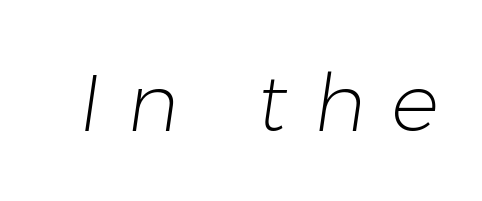
The image shows 80 px light sans-serif type; set unusually wide letter spacing (+0.34 em), not underlined; low stroke contrast and a medium x-height.
